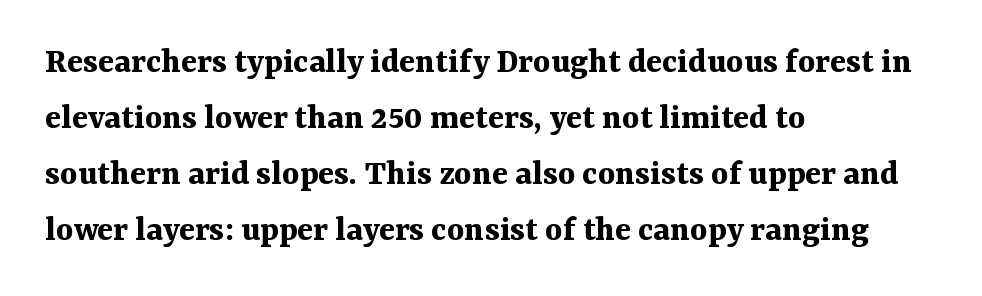
Q: Is the text bold? A: Yes.
Q: Is the text italic (slanted)? A: No, it is upright.
Q: Is the typeface a serif or a sans-serif typeface? A: Serif.
Q: Is the text underlined? A: No.
Q: How is the paragraph aligned? A: Left-aligned.
Q: Is the spacing between letters normal or unusually wide? A: Normal.
Q: Is the spacing between lines tight, normal or loose? A: Normal.
Q: Width (condensed, normal, or wide)? A: Normal.
Q: Stroke contrast? A: Medium.
Q: x-height? A: Medium.
Q: Monospaced? A: No.
